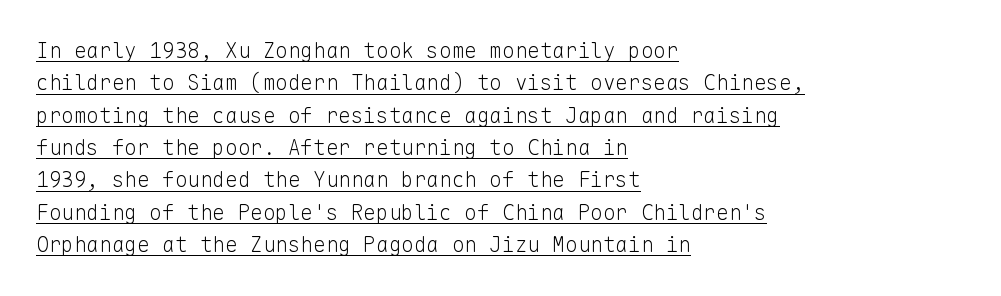
{"italic": "no", "bold": "no", "underline": "yes", "align": "left", "line_spacing": "normal", "line_spacing_ratio": 1.54, "letter_spacing": "normal", "letter_spacing_em": 0.0, "glyph_px": 21}
